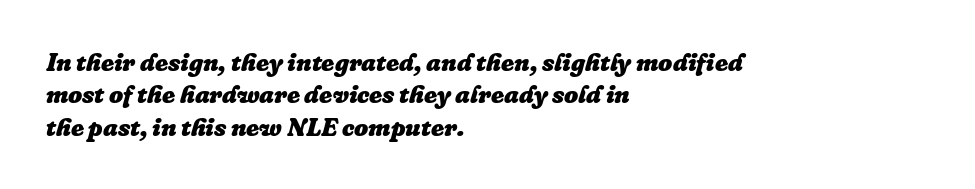
The gaps between neighbouring characters are ordinary and unremarkable. Beneath every word, the page is bare. The characters look thick and weighty, a clear bold. Caption: multi-line text, flush left, ragged right. The leading is moderate, giving the passage an even texture.
